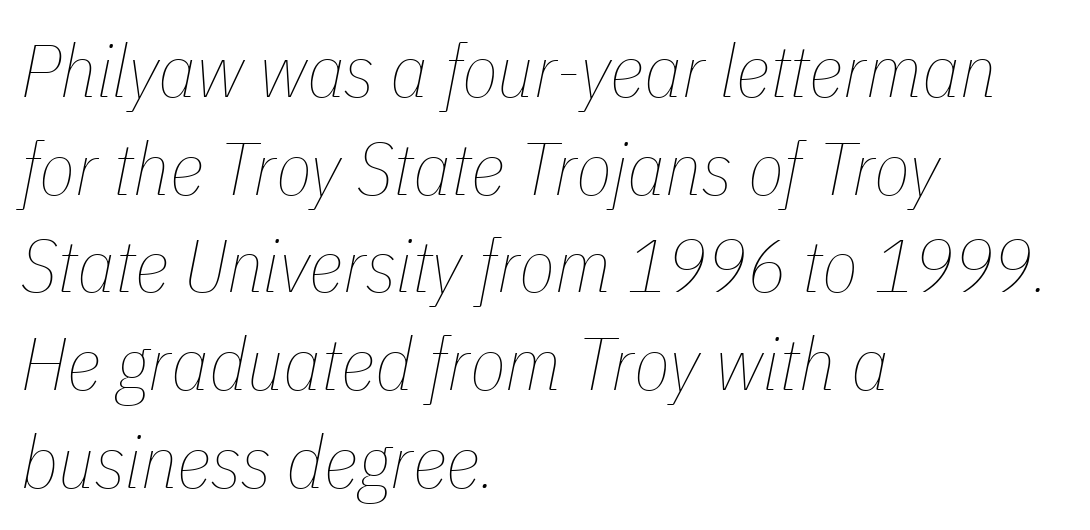
Q: Is the text bold? A: No.
Q: Is the text italic (slanted)? A: Yes, it leans right by about 11 degrees.
Q: Is the text underlined? A: No.
Q: How is the paragraph aligned? A: Left-aligned.
Q: Is the spacing between letters normal or unusually wide? A: Normal.
Q: Is the spacing between lines tight, normal or loose? A: Normal.
Q: Width (condensed, normal, or wide)? A: Condensed.
Q: Stroke contrast? A: Low.
Q: x-height? A: Medium.
Q: Monospaced? A: No.
